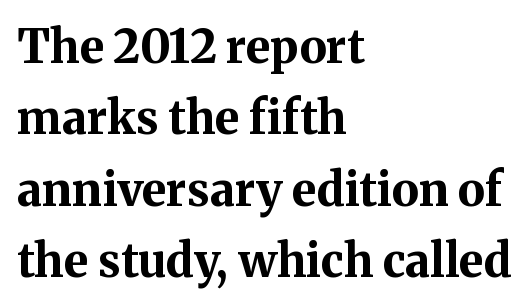
{"serif": "yes", "italic": "no", "bold": "yes", "weight": "bold", "width": "normal", "stroke_contrast": "medium", "x_height": "medium", "monospaced": "no", "underline": "no", "align": "left", "line_spacing": "normal", "line_spacing_ratio": 1.55, "letter_spacing": "normal", "letter_spacing_em": 0.0, "glyph_px": 46}
